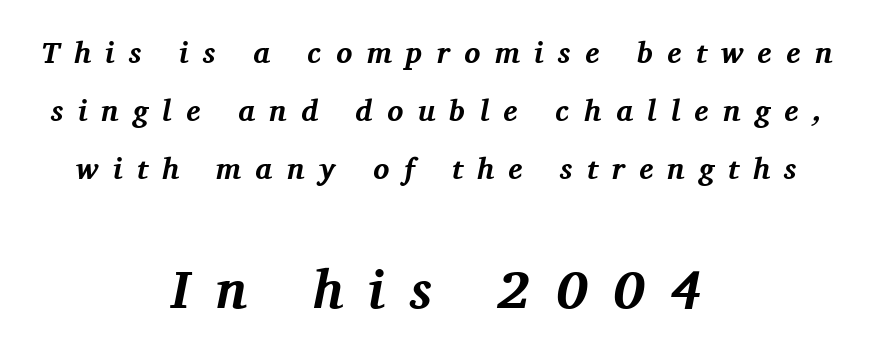
The image shows 53 px bold serif type, italic (leaning right); set centered, loose line spacing (1.94x), unusually wide letter spacing (+0.48 em), not underlined; the second (bottom) block is 1.77x larger; medium stroke contrast and a medium x-height.
